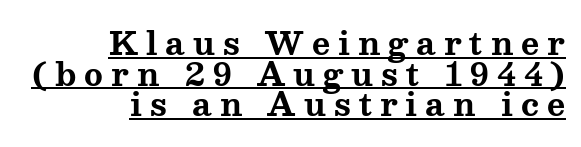
Tightly led — the rows are bunched. Does the copy run flush right? Yes — the right margin is perfectly even. Someone cranked the tracking dial way up on this one. A typesetter would call this proportional, since set widths differ per character.
